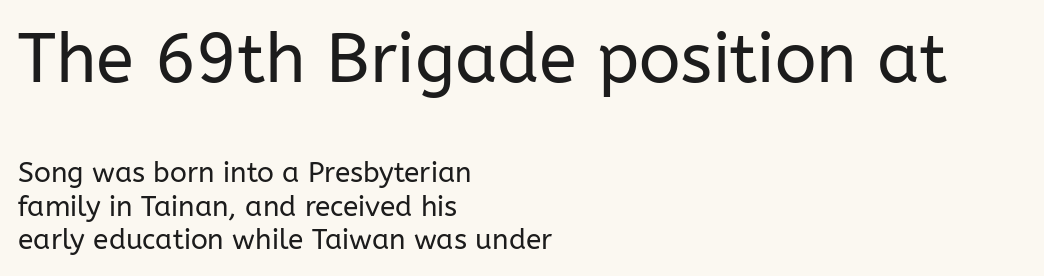
Each stroke keeps to a modest, everyday thickness or less. Nope, no serifs anywhere on these letters. Notice how the stems are strictly vertical — no italics here. Looks like regular typesetting: each glyph gets only the width it needs.
